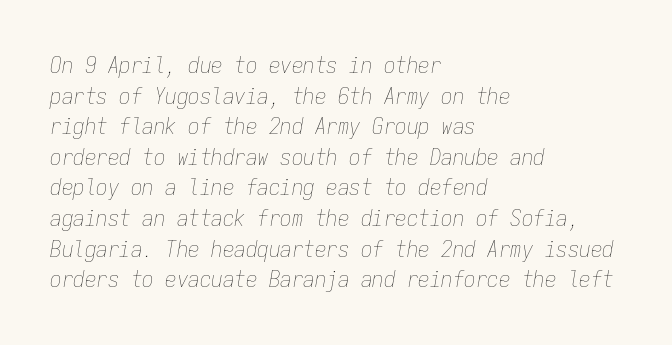
Q: Is the text bold? A: No.
Q: Is the text italic (slanted)? A: Yes, it leans right by about 9 degrees.
Q: Is the text underlined? A: No.
Q: How is the paragraph aligned? A: Left-aligned.
Q: Is the spacing between letters normal or unusually wide? A: Normal.
Q: Is the spacing between lines tight, normal or loose? A: Normal.
